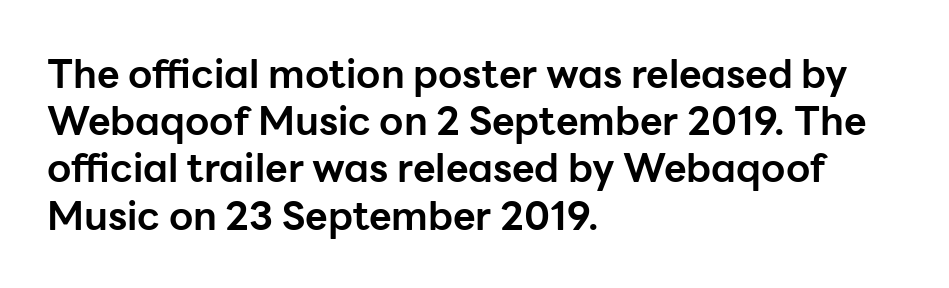
Q: Is the text bold? A: Yes.
Q: Is the text italic (slanted)? A: No, it is upright.
Q: Is the typeface a serif or a sans-serif typeface? A: Sans-serif.
Q: Is the text underlined? A: No.
Q: How is the paragraph aligned? A: Left-aligned.
Q: Is the spacing between letters normal or unusually wide? A: Normal.
Q: Width (condensed, normal, or wide)? A: Normal.
Q: Stroke contrast? A: Low.
Q: x-height? A: Medium.
Q: Monospaced? A: No.
